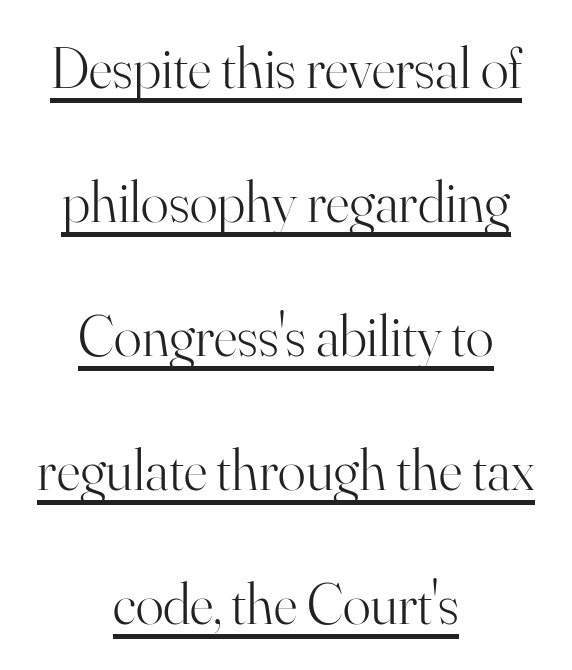
{"serif": "yes", "italic": "no", "bold": "no", "weight": "light", "width": "normal", "stroke_contrast": "high", "x_height": "small", "monospaced": "no", "underline": "yes", "align": "center", "line_spacing": "loose", "line_spacing_ratio": 2.31, "letter_spacing": "normal", "letter_spacing_em": 0.0, "glyph_px": 58}
